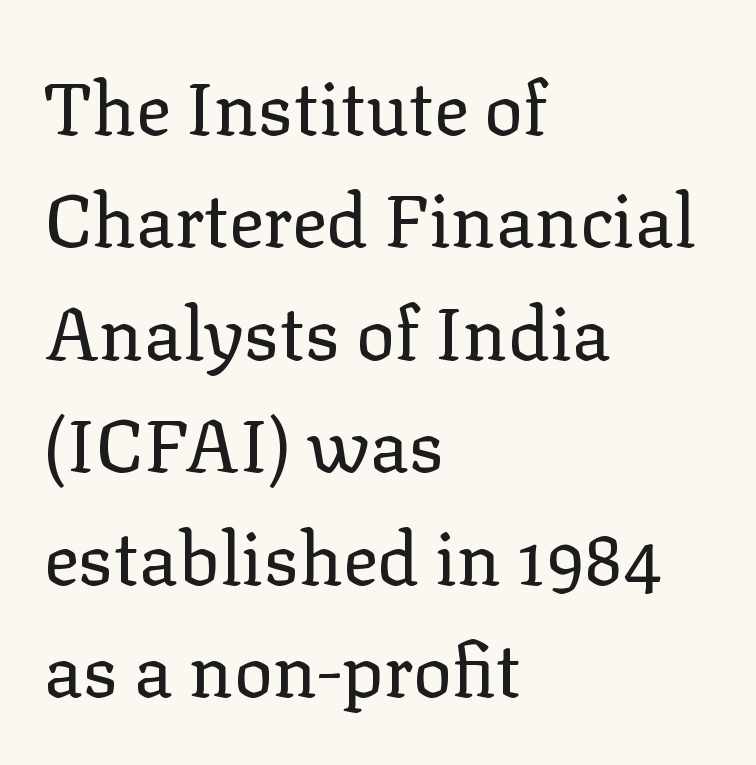
{"serif": "yes", "italic": "no", "bold": "no", "weight": "regular", "width": "normal", "stroke_contrast": "low", "x_height": "medium", "monospaced": "no", "underline": "no", "align": "left", "line_spacing": "normal", "line_spacing_ratio": 1.54, "letter_spacing": "normal", "letter_spacing_em": 0.0, "glyph_px": 73}
